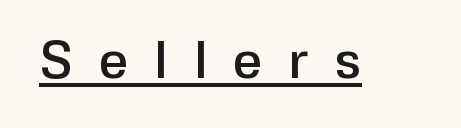
The image shows 52 px sans-serif type, upright; set unusually wide letter spacing (+0.5 em), underlined; low stroke contrast and a medium x-height.
